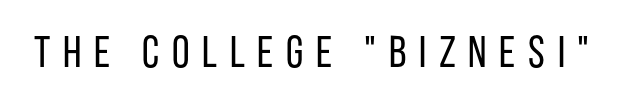
The image shows 45 px regular-weight, condensed sans-serif type, upright; set unusually wide letter spacing (+0.28 em), not underlined; low stroke contrast and a large x-height.
